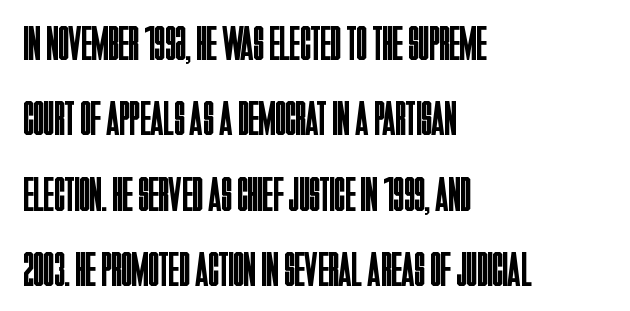
{"serif": "no", "italic": "no", "bold": "no", "weight": "regular", "width": "condensed", "stroke_contrast": "low", "x_height": "large", "monospaced": "no", "underline": "no", "align": "left", "line_spacing": "normal", "line_spacing_ratio": 1.54, "letter_spacing": "normal", "letter_spacing_em": 0.0, "glyph_px": 49}
